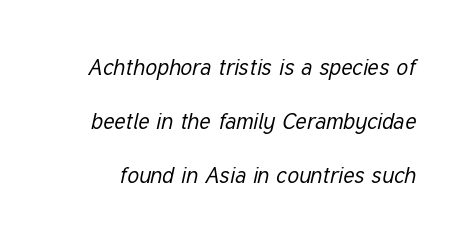
Only glyphs here, with clear space below each row. The face used here is rendered with its standard letterfit. Is the stroke heavy? The answer is a plain regular-or-lighter. This sample uses an oblique cut, with every glyph tilted off the vertical. What's the leading like? Stretched, with rows far apart.
